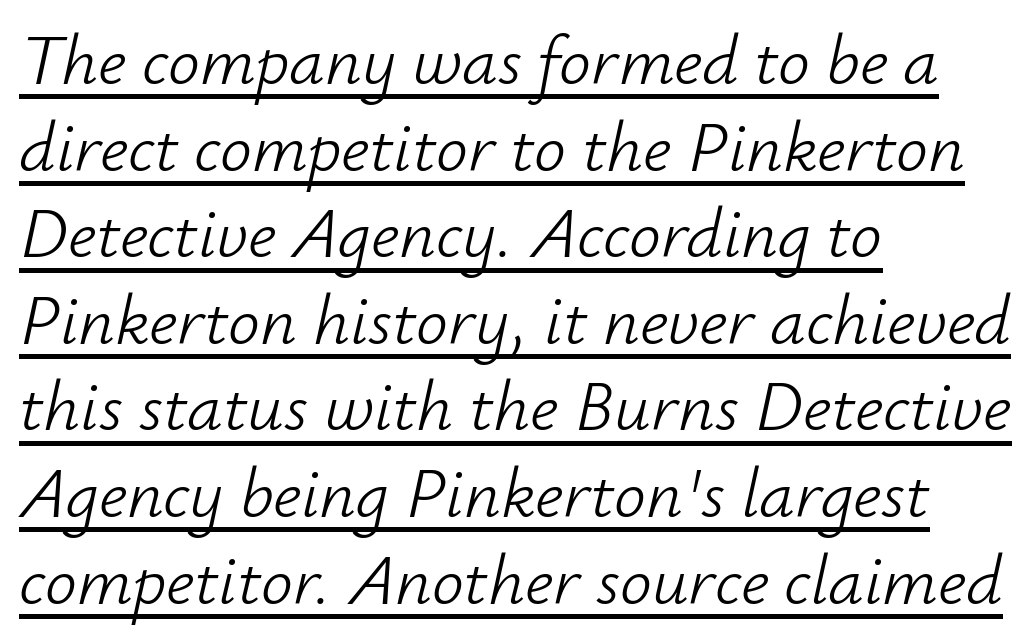
The face used here is rendered with its standard letterfit. Designer's note — italics engaged. The passage shown is typed in a proportional face where columns would drift. Heaviness? Minimal to ordinary, like unemphasized prose. Every row of glyphs begins at an identical x-position on the left.
